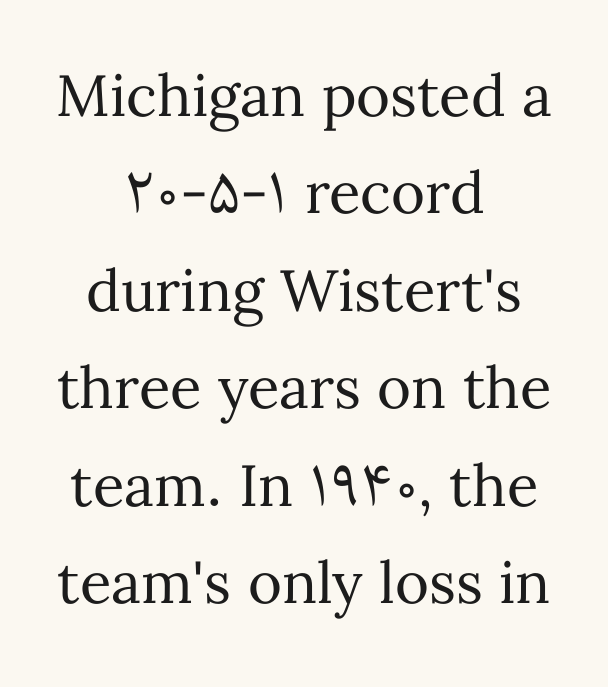
Q: Is the text bold? A: No.
Q: Is the text italic (slanted)? A: No, it is upright.
Q: Is the text underlined? A: No.
Q: How is the paragraph aligned? A: Centered.
Q: Is the spacing between letters normal or unusually wide? A: Normal.
Q: Is the spacing between lines tight, normal or loose? A: Normal.
Q: Width (condensed, normal, or wide)? A: Normal.
Q: Stroke contrast? A: Medium.
Q: x-height? A: Medium.
Q: Monospaced? A: No.
